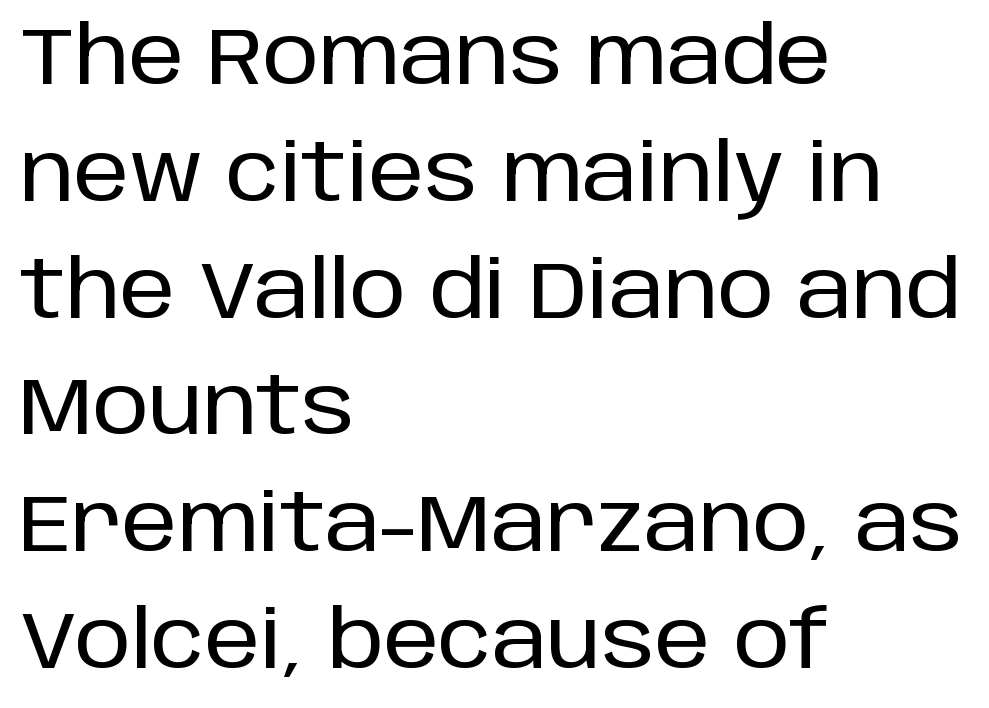
The image shows 80 px sans-serif type, upright; set left-aligned, normal line spacing (1.46x), normal letter spacing, not underlined; low stroke contrast and a large x-height.
